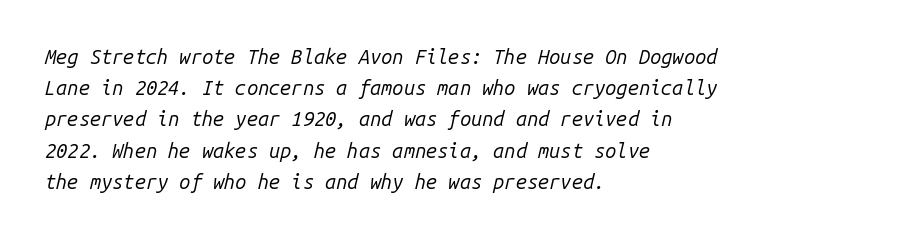
{"italic": "yes", "lean": "right", "slant_degrees": 14, "bold": "no", "underline": "no", "align": "left", "line_spacing": "normal", "line_spacing_ratio": 1.56, "letter_spacing": "normal", "letter_spacing_em": 0.0, "glyph_px": 20}
